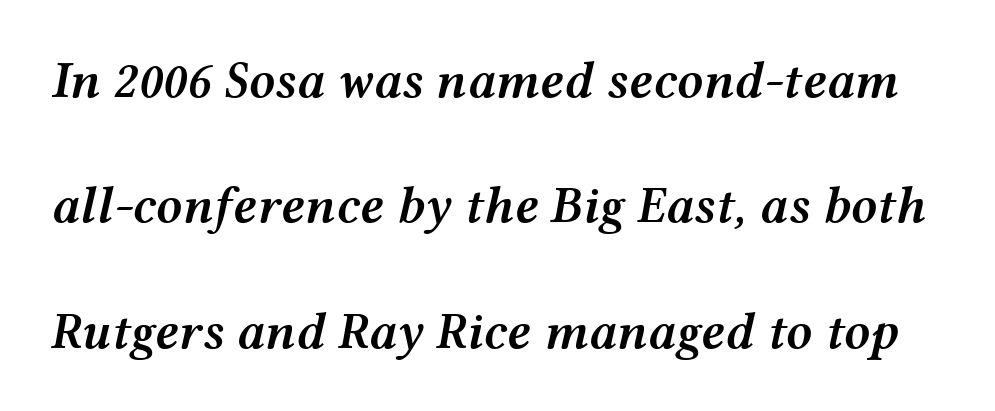
Is this a fixed-width face? No — the glyphs have proportional, varying widths. The type is set solid horizontally, with unmodified tracking. Every character sits at an angle, as italics do. Successive baselines arrive slowly, with a big drop between each. Honestly, there is no underline to notice here at all.
